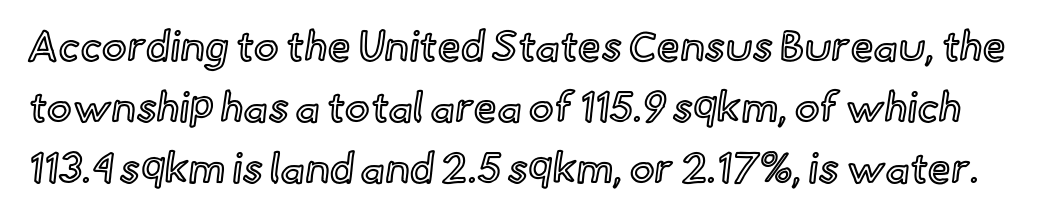
The image shows 42 px text type; set normal line spacing (1.45x), normal letter spacing, not underlined; a small x-height.
